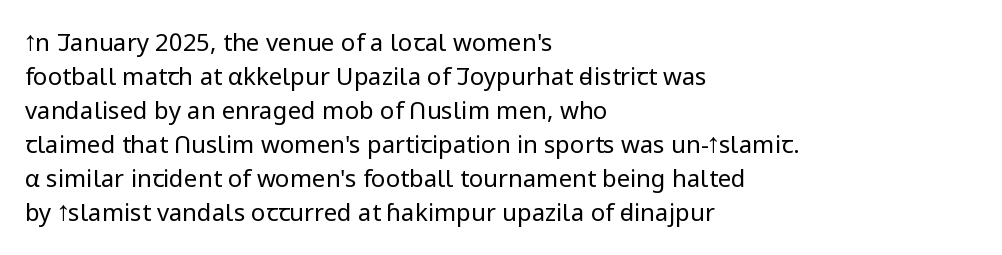
The image shows 24 px text type, upright; set left-aligned, normal line spacing (1.42x), normal letter spacing, not underlined.
